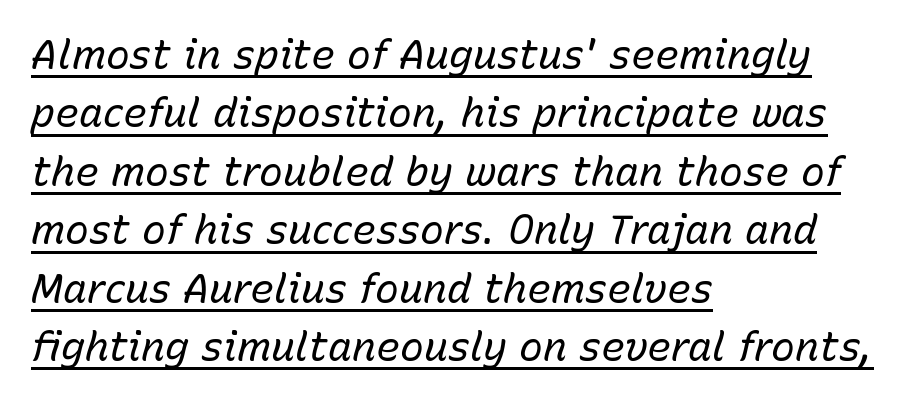
If you drew a ruler down the left edge, every line would touch it. Here the designer chose a conventional face with non-uniform glyph widths. Vertical spacing — default. Bold? No — there's no thickening of the strokes.
